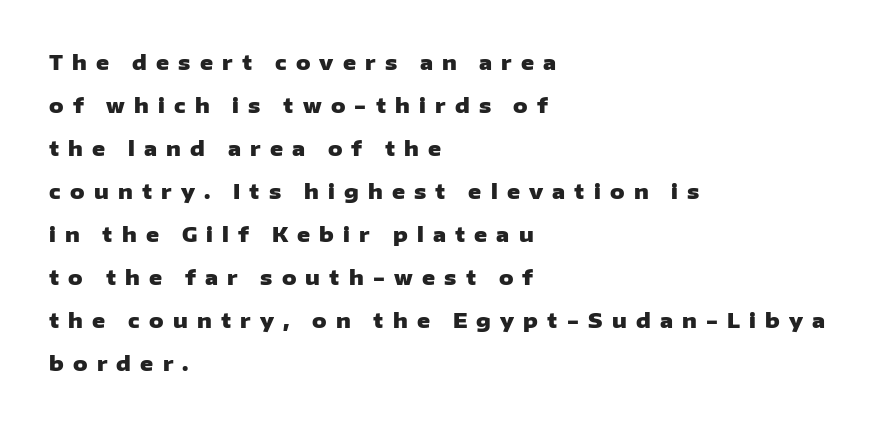
Q: Is the text bold? A: Yes.
Q: Is the text italic (slanted)? A: No, it is upright.
Q: Is the text underlined? A: No.
Q: How is the paragraph aligned? A: Left-aligned.
Q: Is the spacing between letters normal or unusually wide? A: Unusually wide.
Q: Is the spacing between lines tight, normal or loose? A: Loose.
